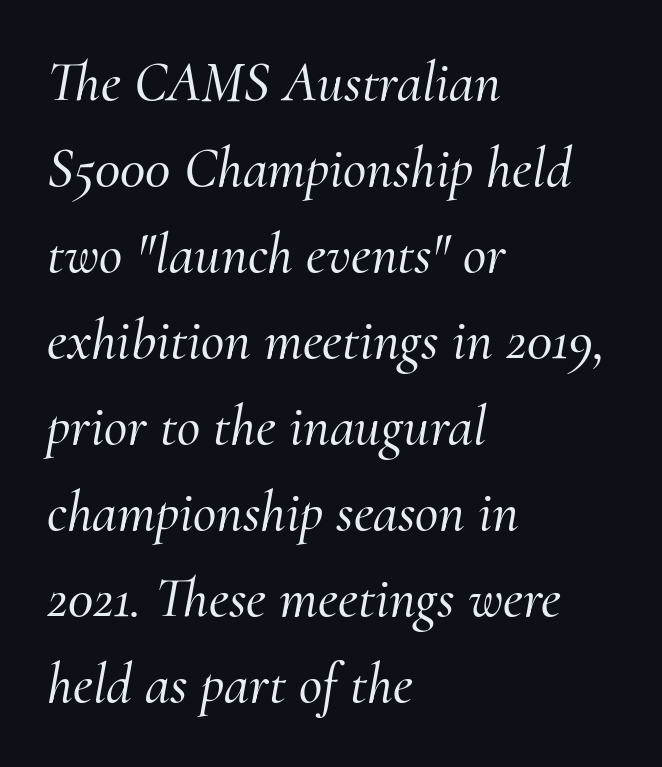
The string is rendered with underlining switched off. Observe the serifs anchoring each vertical stroke in this sample. An italicized treatment has been applied to the whole sample. Nobody touched the tracking dial on this one. These lines are rendered in a variable-pitch font. Vertically, the passage feels balanced, rows spaced as you'd expect.
